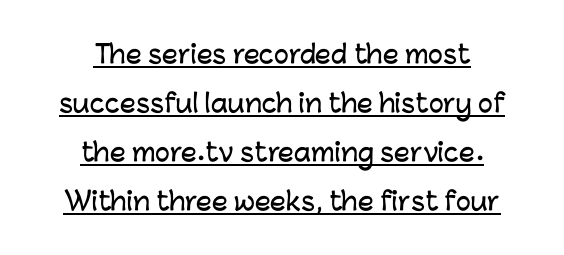
Casual observation: everything's sitting right in the middle. Underline: present. Tracking here is standard; glyphs follow each other at the usual distance. If you measured baseline to baseline, you'd find a long distance.
